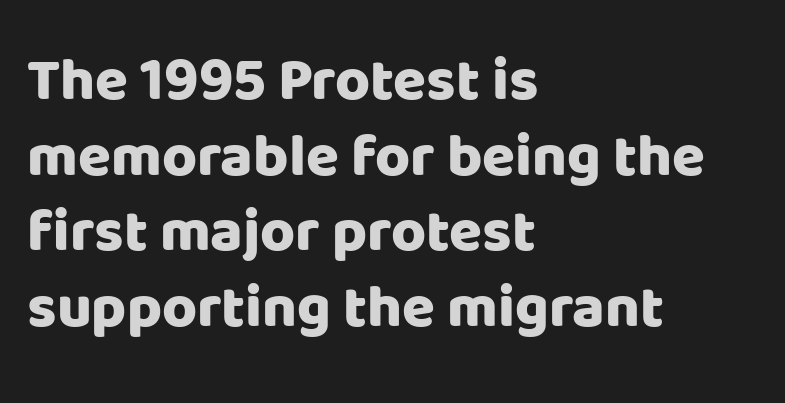
The image shows 60 px heavy sans-serif type, upright; set left-aligned, normal line spacing (1.26x), normal letter spacing, not underlined; low stroke contrast and a large x-height.
